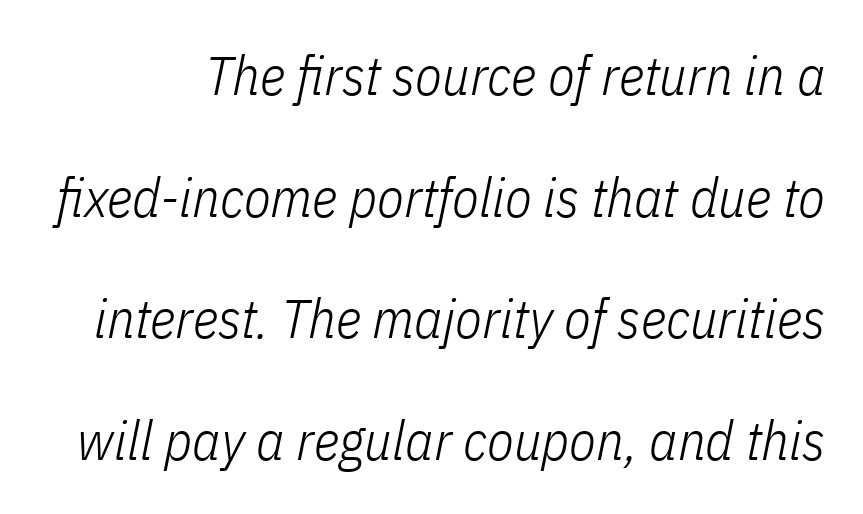
{"italic": "yes", "lean": "right", "slant_degrees": 11, "bold": "no", "weight": "light", "width": "condensed", "stroke_contrast": "low", "x_height": "medium", "monospaced": "no", "underline": "no", "line_spacing": "loose", "line_spacing_ratio": 2.21, "letter_spacing": "normal", "letter_spacing_em": 0.0, "glyph_px": 55}
